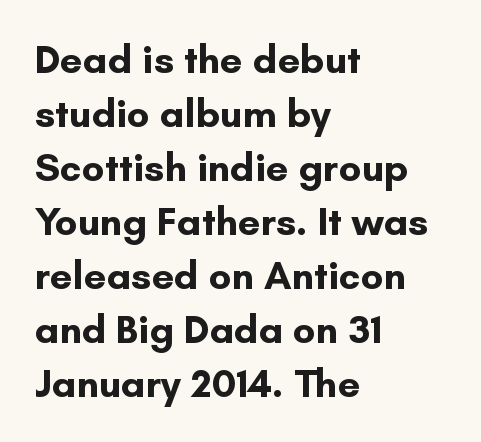
Is the letter spacing exaggerated? No — it looks like the ordinary default. Is there any slant? The stems are plumb. Bold? Absolutely — the strokes are thick and heavy. Is this a fixed-width face? No — the glyphs have proportional, varying widths. The type family on display is of the sans-serif kind.
